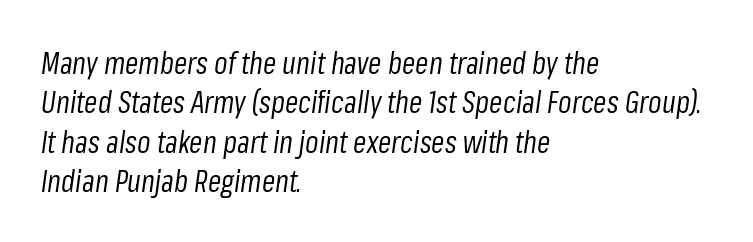
The image shows 30 px regular-weight, condensed type, italic (leaning right); set left-aligned, normal line spacing (1.31x), normal letter spacing, not underlined; low stroke contrast and a medium x-height.
